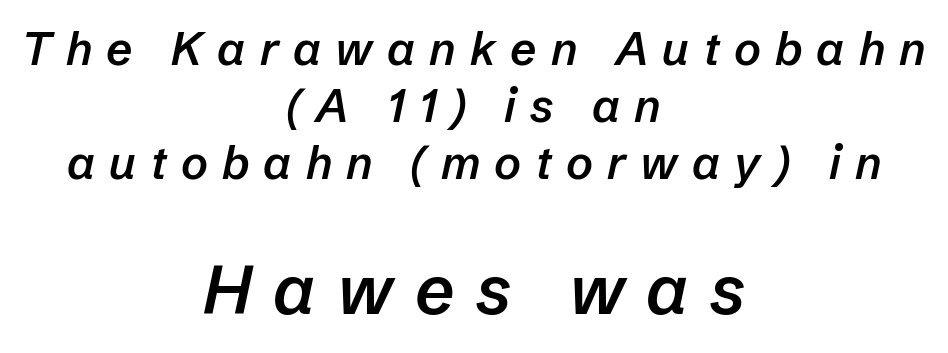
The line texture is sparse and dotted thanks to wide tracking. Line starts and ends both wander, symmetrically. Words float on clear page, feet unadorned. The lettering tilts uniformly, giving the passage an italic look. Varying glyph widths throughout — classic text-font behaviour. In terms of weight, the rendering is demibold, just under bold.
